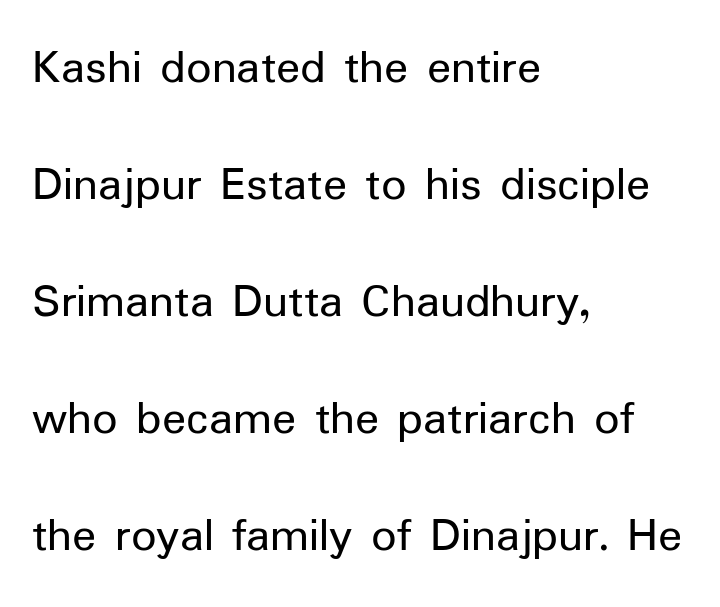
{"serif": "no", "italic": "no", "bold": "no", "weight": "regular", "width": "normal", "stroke_contrast": "low", "x_height": "medium", "monospaced": "no", "underline": "no", "align": "left", "line_spacing": "loose", "line_spacing_ratio": 2.34, "letter_spacing": "normal", "letter_spacing_em": 0.0, "glyph_px": 50}
